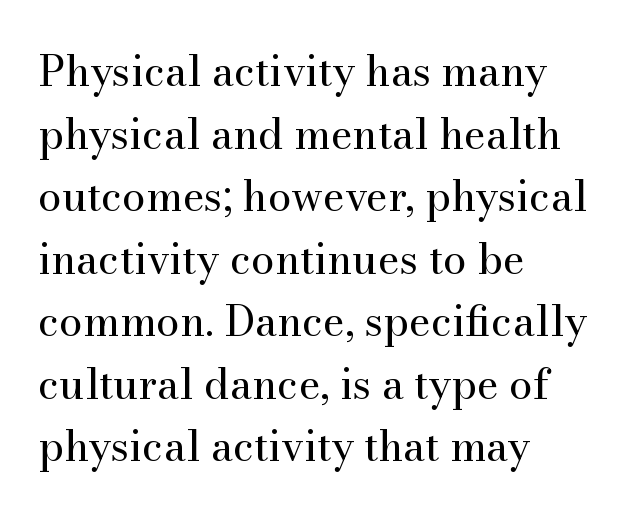
Q: Is the text bold? A: No.
Q: Is the text italic (slanted)? A: No, it is upright.
Q: Is the typeface a serif or a sans-serif typeface? A: Serif.
Q: Is the text underlined? A: No.
Q: How is the paragraph aligned? A: Left-aligned.
Q: Is the spacing between letters normal or unusually wide? A: Normal.
Q: Is the spacing between lines tight, normal or loose? A: Normal.
Q: Width (condensed, normal, or wide)? A: Normal.
Q: Stroke contrast? A: Medium.
Q: x-height? A: Small.
Q: Monospaced? A: No.
